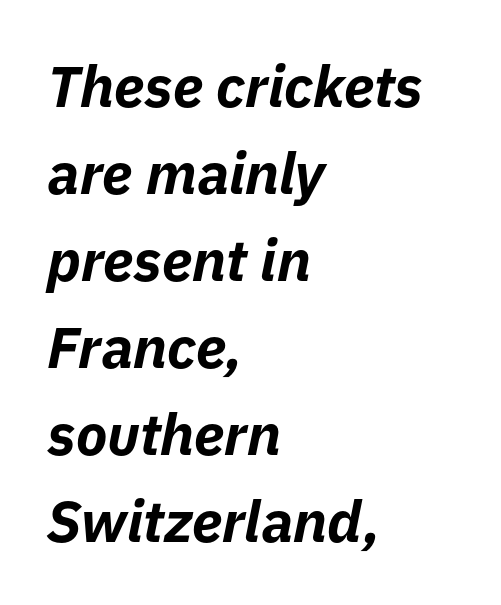
{"italic": "yes", "lean": "right", "slant_degrees": 11, "bold": "yes", "weight": "bold", "width": "normal", "stroke_contrast": "low", "x_height": "medium", "monospaced": "no", "underline": "no", "align": "left", "line_spacing": "normal", "line_spacing_ratio": 1.5, "letter_spacing": "normal", "letter_spacing_em": 0.0, "glyph_px": 58}
